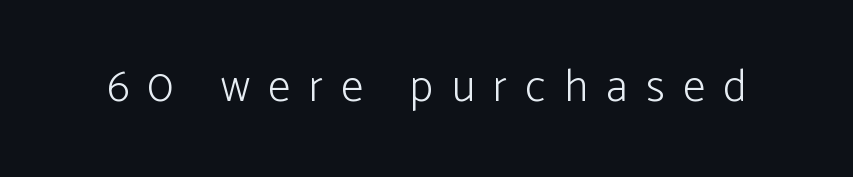
Q: Is the text bold? A: No.
Q: Is the text italic (slanted)? A: No, it is upright.
Q: Is the typeface a serif or a sans-serif typeface? A: Sans-serif.
Q: Is the text underlined? A: No.
Q: Is the spacing between letters normal or unusually wide? A: Unusually wide.
Q: Width (condensed, normal, or wide)? A: Normal.
Q: Stroke contrast? A: Low.
Q: x-height? A: Medium.
Q: Monospaced? A: No.
